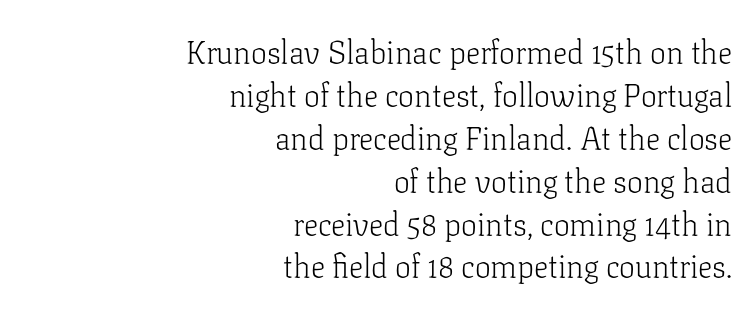
Q: Is the text bold? A: No.
Q: Is the text italic (slanted)? A: No, it is upright.
Q: Is the typeface a serif or a sans-serif typeface? A: Serif.
Q: Is the text underlined? A: No.
Q: How is the paragraph aligned? A: Right-aligned.
Q: Is the spacing between letters normal or unusually wide? A: Normal.
Q: Is the spacing between lines tight, normal or loose? A: Normal.
Q: Width (condensed, normal, or wide)? A: Normal.
Q: Stroke contrast? A: Low.
Q: x-height? A: Medium.
Q: Monospaced? A: No.
